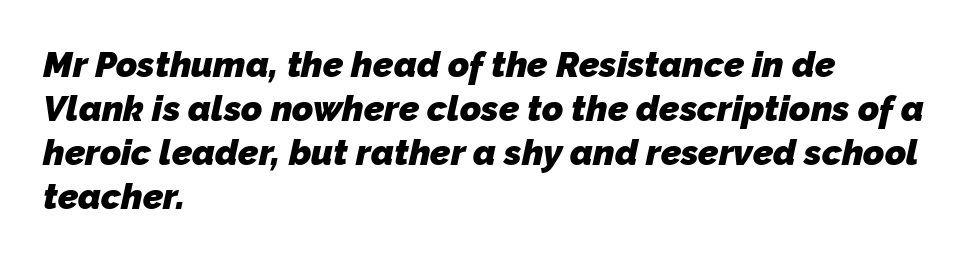
Looks like regular typesetting: each glyph gets only the width it needs. Descenders hang freely into open space. This rendering employs a face without finishing strokes, i.e., a sans-serif. Is the type bold? Yes — the strokes are clearly thick and heavy.
